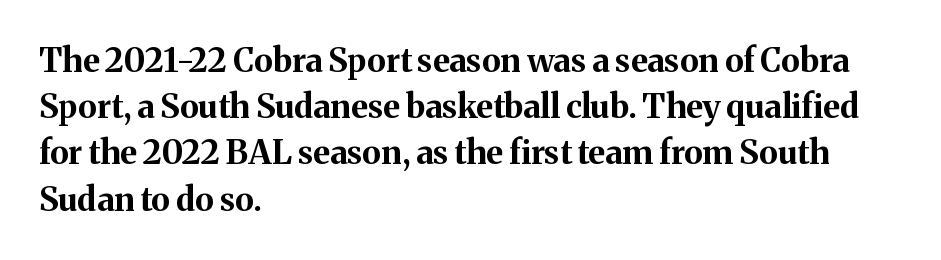
Q: Is the text bold? A: Yes.
Q: Is the text italic (slanted)? A: No, it is upright.
Q: Is the typeface a serif or a sans-serif typeface? A: Serif.
Q: Is the text underlined? A: No.
Q: How is the paragraph aligned? A: Left-aligned.
Q: Is the spacing between letters normal or unusually wide? A: Normal.
Q: Is the spacing between lines tight, normal or loose? A: Normal.
Q: Width (condensed, normal, or wide)? A: Normal.
Q: Stroke contrast? A: Medium.
Q: x-height? A: Medium.
Q: Monospaced? A: No.
